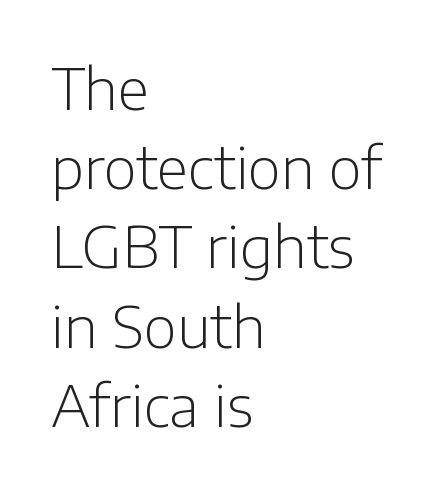
The image shows 57 px light sans-serif type, upright; set left-aligned, normal line spacing (1.39x), normal letter spacing, not underlined; low stroke contrast and a medium x-height.
